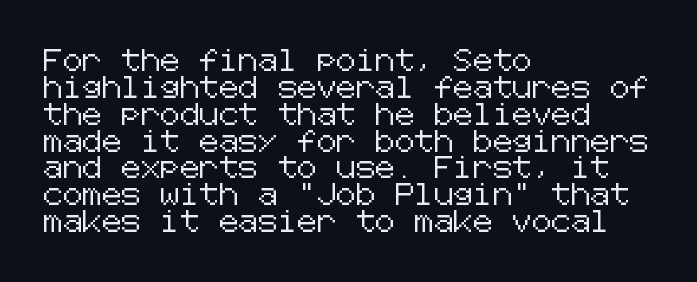
{"italic": "no", "underline": "no", "align": "left", "line_spacing_ratio": 1.22, "letter_spacing": "normal", "letter_spacing_em": 0.0, "glyph_px": 22}
